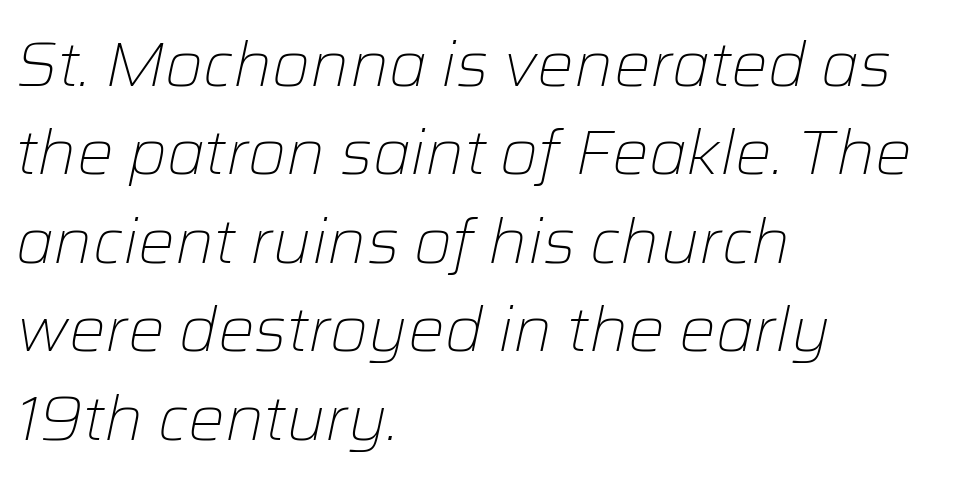
The image shows 61 px light type, italic (leaning right); set left-aligned, normal line spacing (1.45x), normal letter spacing, not underlined; low stroke contrast and a medium x-height.
